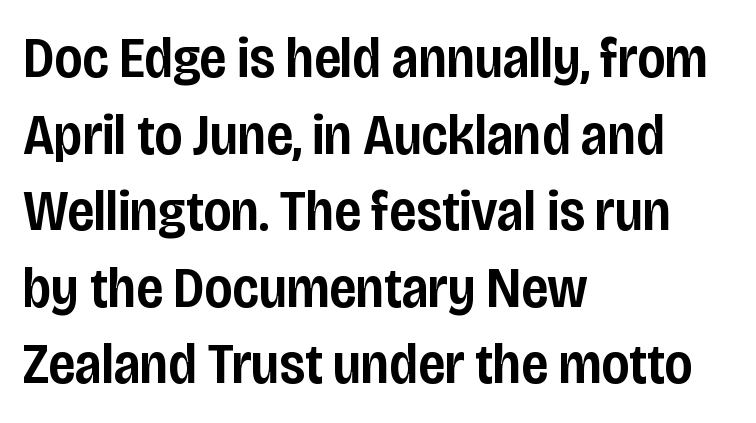
Q: Is the text bold? A: Semi-bold.
Q: Is the text italic (slanted)? A: No, it is upright.
Q: Is the typeface a serif or a sans-serif typeface? A: Sans-serif.
Q: Is the text underlined? A: No.
Q: How is the paragraph aligned? A: Left-aligned.
Q: Is the spacing between letters normal or unusually wide? A: Normal.
Q: Is the spacing between lines tight, normal or loose? A: Normal.
Q: Width (condensed, normal, or wide)? A: Condensed.
Q: Stroke contrast? A: Low.
Q: x-height? A: Large.
Q: Monospaced? A: No.
